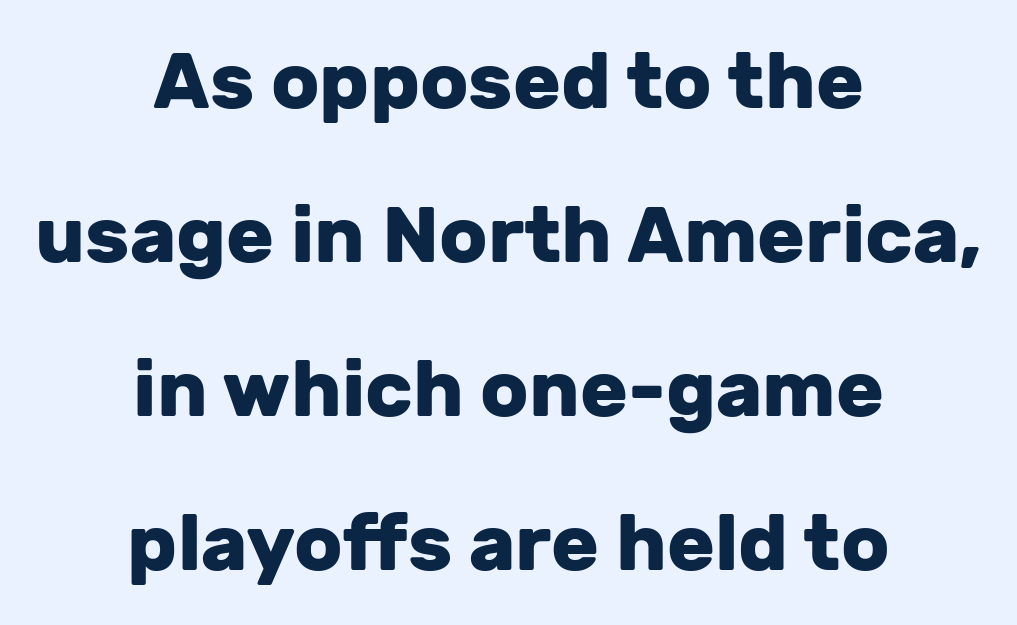
Q: Is the text bold? A: Yes.
Q: Is the text italic (slanted)? A: No, it is upright.
Q: Is the typeface a serif or a sans-serif typeface? A: Sans-serif.
Q: Is the text underlined? A: No.
Q: How is the paragraph aligned? A: Centered.
Q: Is the spacing between letters normal or unusually wide? A: Normal.
Q: Is the spacing between lines tight, normal or loose? A: Loose.
Q: Width (condensed, normal, or wide)? A: Normal.
Q: Stroke contrast? A: Low.
Q: x-height? A: Medium.
Q: Monospaced? A: No.
